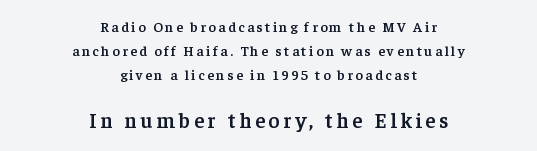
The image shows 21 px text type, upright; set centered, line spacing 1.72x, not underlined; the second (bottom) block is 1.5x larger.
